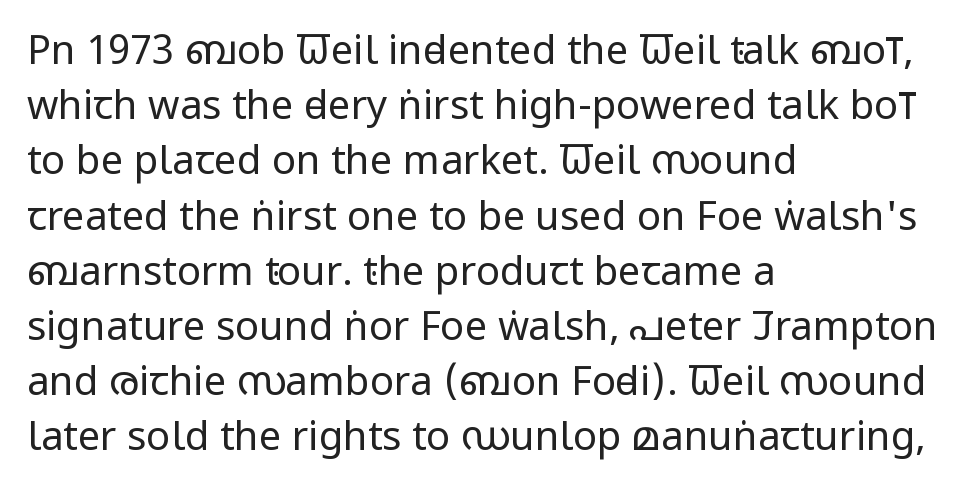
The image shows 40 px regular-weight, condensed sans-serif type, upright; set left-aligned, normal line spacing (1.38x), normal letter spacing, not underlined; low stroke contrast and a large x-height.
